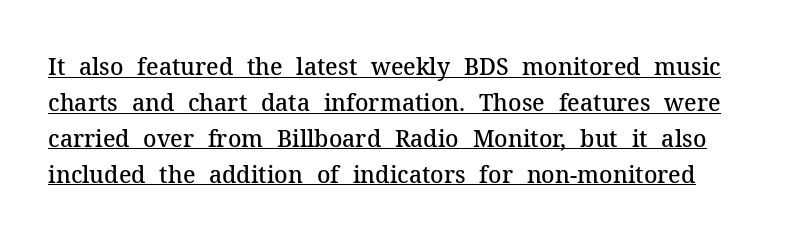
A continuous stroke trails under the words, as in a hyperlink. Its strokes are somewhat broadened, the hallmark of semibold type. In terms of posture, this sample is upright. Compared with typical body copy, the letter spacing here is the same. The vertical gap from one line to the next is medium.
